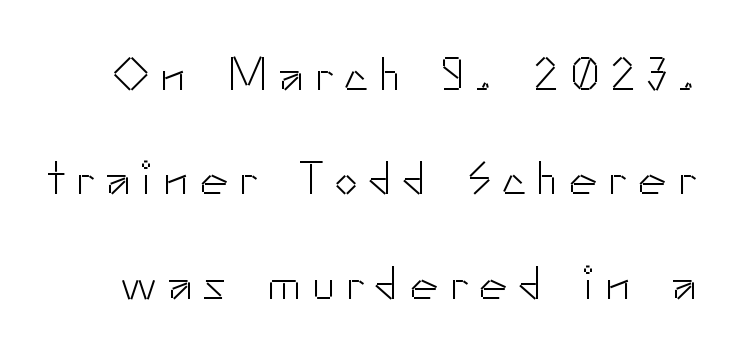
{"serif": "no", "italic": "no", "bold": "no", "weight": "light", "width": "normal", "stroke_contrast": "low", "x_height": "small", "monospaced": "no", "underline": "no", "line_spacing": "loose", "line_spacing_ratio": 2.22, "letter_spacing": "wide", "letter_spacing_em": 0.24, "glyph_px": 47}
